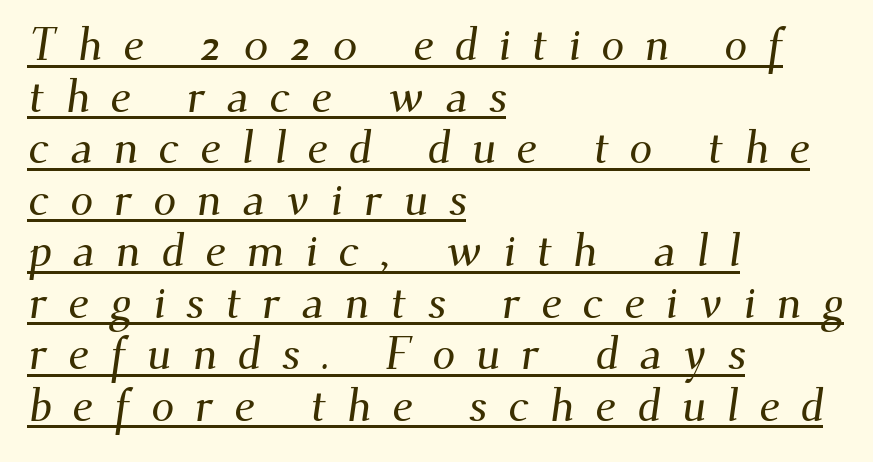
Every word sits above its own underline. Is this a fixed-width face? No — the glyphs have proportional, varying widths. This sample is left-justified, so line endings fall wherever the words run out. The line-height multiplier appears low, near solid setting. Substantial extra tracking has been applied to these lines.
